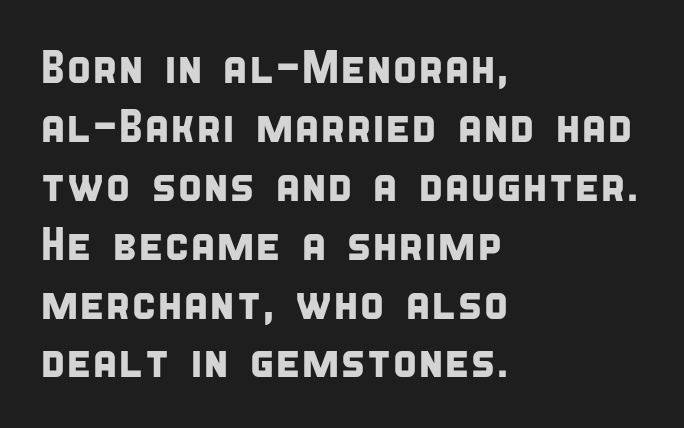
{"serif": "no", "width": "condensed", "stroke_contrast": "low", "x_height": "large", "monospaced": "no", "underline": "no", "align": "left", "line_spacing": "normal", "line_spacing_ratio": 1.28, "letter_spacing": "normal", "letter_spacing_em": 0.0, "glyph_px": 46}
